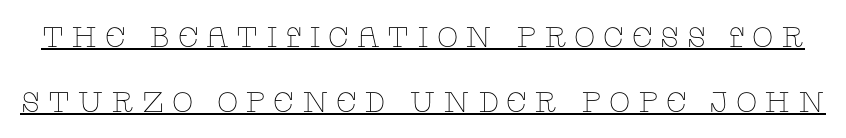
Q: Is the text bold? A: No.
Q: Is the text italic (slanted)? A: No, it is upright.
Q: Is the typeface a serif or a sans-serif typeface? A: Serif.
Q: Is the text underlined? A: Yes.
Q: Is the spacing between letters normal or unusually wide? A: Unusually wide.
Q: Is the spacing between lines tight, normal or loose? A: Loose.
Q: Width (condensed, normal, or wide)? A: Wide.
Q: Stroke contrast? A: Low.
Q: x-height? A: Large.
Q: Monospaced? A: No.
